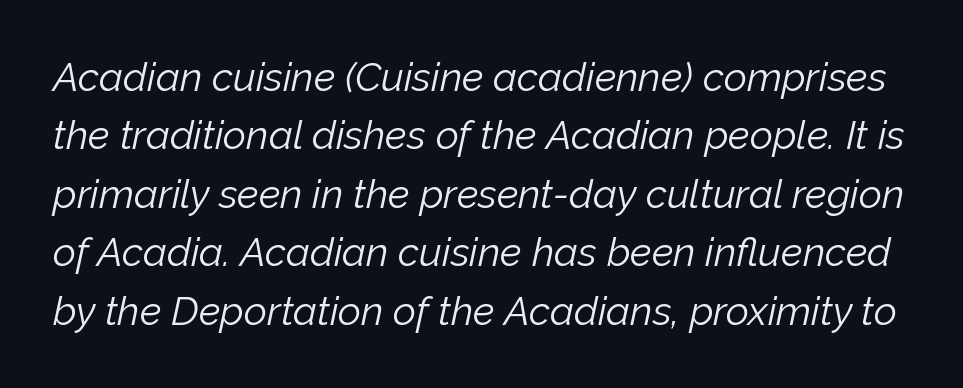
{"italic": "yes", "lean": "right", "slant_degrees": 12, "bold": "no", "weight": "light", "width": "normal", "stroke_contrast": "low", "x_height": "medium", "monospaced": "no", "underline": "no", "line_spacing": "normal", "line_spacing_ratio": 1.46, "letter_spacing": "normal", "letter_spacing_em": 0.0, "glyph_px": 40}
